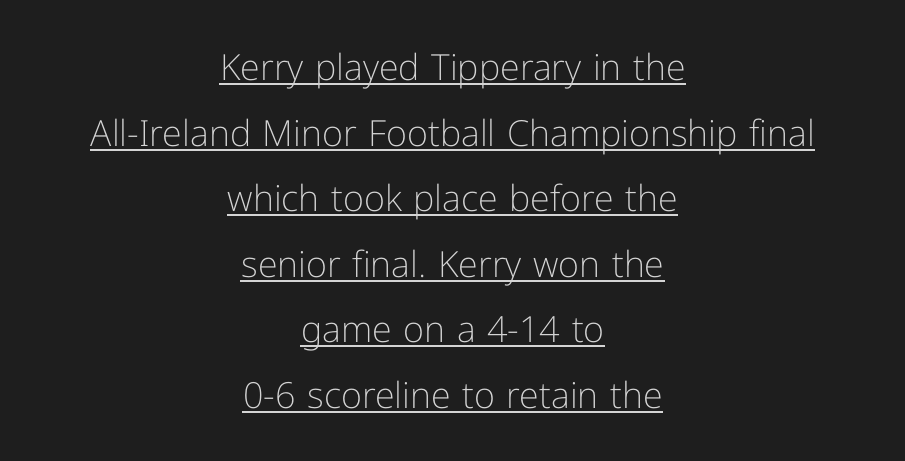
Q: Is the text bold? A: No.
Q: Is the text italic (slanted)? A: No, it is upright.
Q: Is the typeface a serif or a sans-serif typeface? A: Sans-serif.
Q: Is the text underlined? A: Yes.
Q: How is the paragraph aligned? A: Centered.
Q: Is the spacing between letters normal or unusually wide? A: Normal.
Q: Width (condensed, normal, or wide)? A: Normal.
Q: Stroke contrast? A: Low.
Q: x-height? A: Medium.
Q: Monospaced? A: No.
